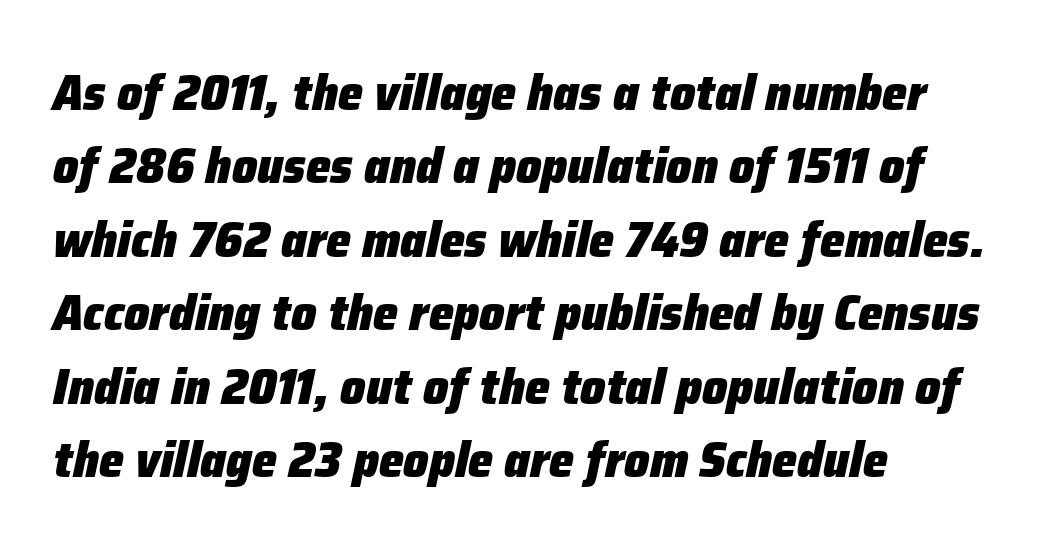
The image shows 50 px heavy type, italic (leaning right); set left-aligned, normal line spacing (1.47x), normal letter spacing, not underlined; low stroke contrast and a medium x-height.
